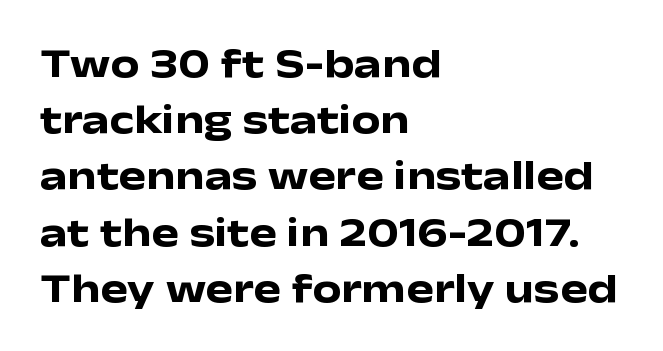
A classic flush-left, rag-right setting is used for this passage. Look at the stroke-to-counter ratio: heavy, a bold. Anything drawn beneath the words? Only blank space. No feet cap the strokes, marking this as sans-serif type.
